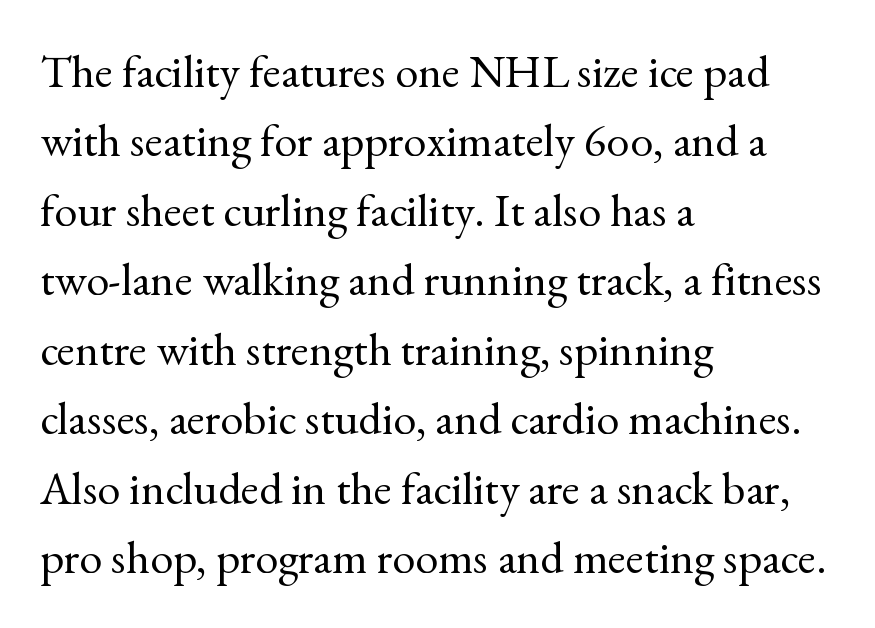
Q: Is the text bold? A: No.
Q: Is the text italic (slanted)? A: No, it is upright.
Q: Is the typeface a serif or a sans-serif typeface? A: Serif.
Q: Is the text underlined? A: No.
Q: How is the paragraph aligned? A: Left-aligned.
Q: Is the spacing between letters normal or unusually wide? A: Normal.
Q: Is the spacing between lines tight, normal or loose? A: Normal.
Q: Width (condensed, normal, or wide)? A: Normal.
Q: x-height? A: Small.
Q: Monospaced? A: No.
